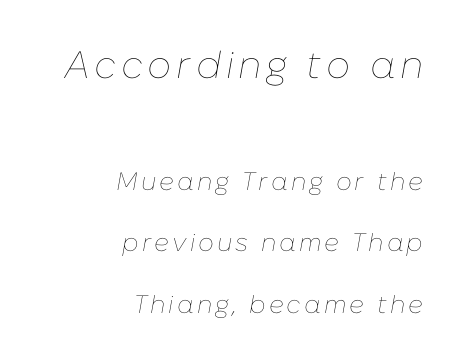
{"italic": "yes", "lean": "right", "slant_degrees": 10, "bold": "no", "weight": "thin", "width": "normal", "stroke_contrast": "low", "x_height": "medium", "monospaced": "no", "underline": "no", "align": "right", "line_spacing": "loose", "line_spacing_ratio": 2.46, "larger_block": "first", "size_ratio": 1.52, "glyph_px": 38}
